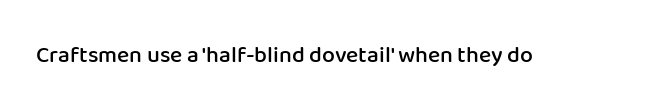
{"italic": "no", "bold": "semi", "underline": "no", "letter_spacing": "normal", "letter_spacing_em": 0.0, "glyph_px": 23}
